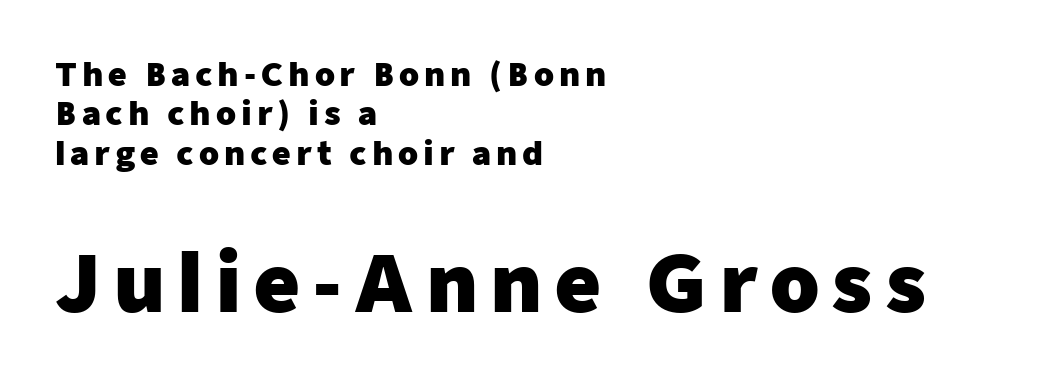
{"serif": "no", "italic": "no", "bold": "yes", "weight": "heavy", "width": "normal", "stroke_contrast": "low", "x_height": "medium", "monospaced": "no", "underline": "no", "align": "left", "line_spacing_ratio": 1.23, "larger_block": "second", "size_ratio": 2.47, "glyph_px": 79}
